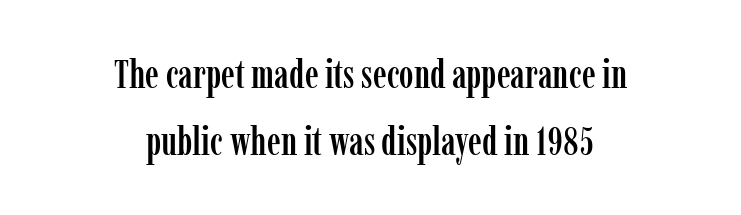
Q: Is the text italic (slanted)? A: No, it is upright.
Q: Is the typeface a serif or a sans-serif typeface? A: Serif.
Q: Is the text underlined? A: No.
Q: How is the paragraph aligned? A: Centered.
Q: Is the spacing between letters normal or unusually wide? A: Normal.
Q: Width (condensed, normal, or wide)? A: Condensed.
Q: Stroke contrast? A: Low.
Q: x-height? A: Medium.
Q: Monospaced? A: No.
